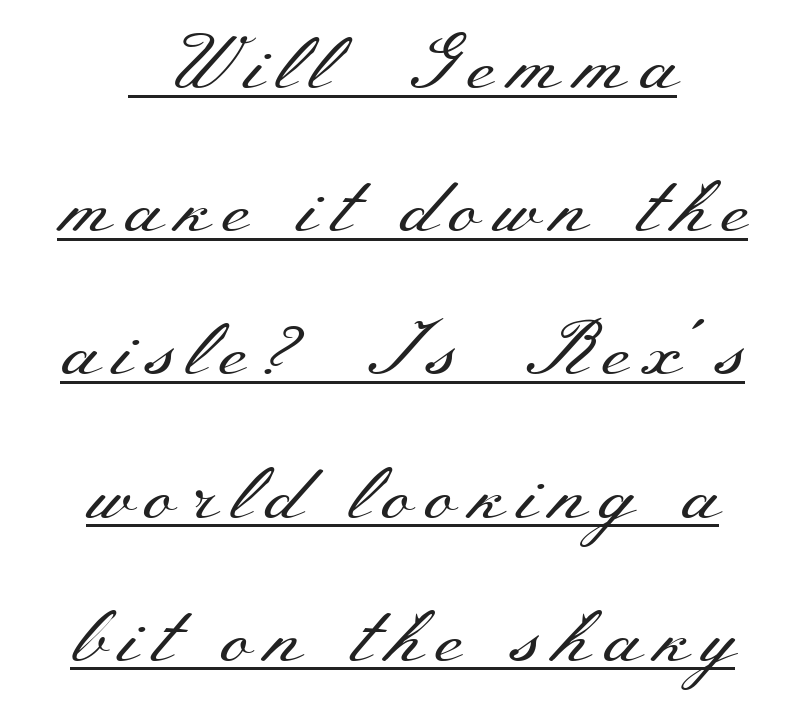
Q: Is the text bold? A: No.
Q: Is the text italic (slanted)? A: Yes.
Q: Is the typeface a serif or a sans-serif typeface? A: Serif.
Q: Is the text underlined? A: Yes.
Q: How is the paragraph aligned? A: Centered.
Q: Width (condensed, normal, or wide)? A: Wide.
Q: Stroke contrast? A: Medium.
Q: x-height? A: Small.
Q: Monospaced? A: No.
